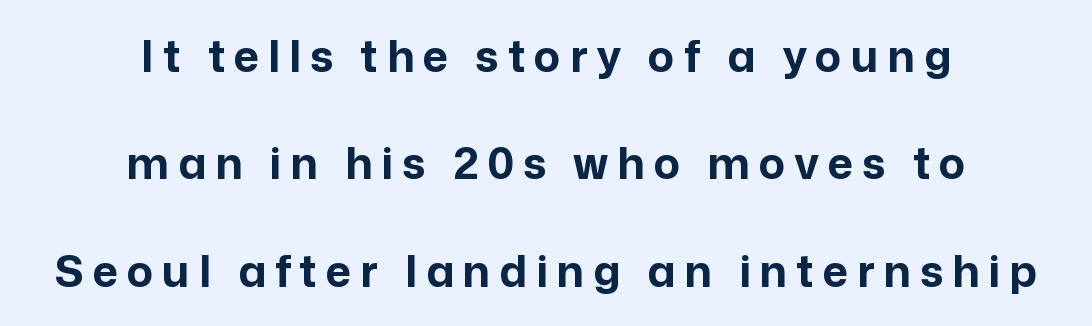
The letters advance in unequal steps, a hallmark of proportional type. Designer's note — italics off, roman on. Stroke terminals: plain, sans-serif. Students, this is bold: see how much ink each stroke carries. The rendering positions every line midway between the sides. Compared with typical paragraphs, the rows here are farther apart.
